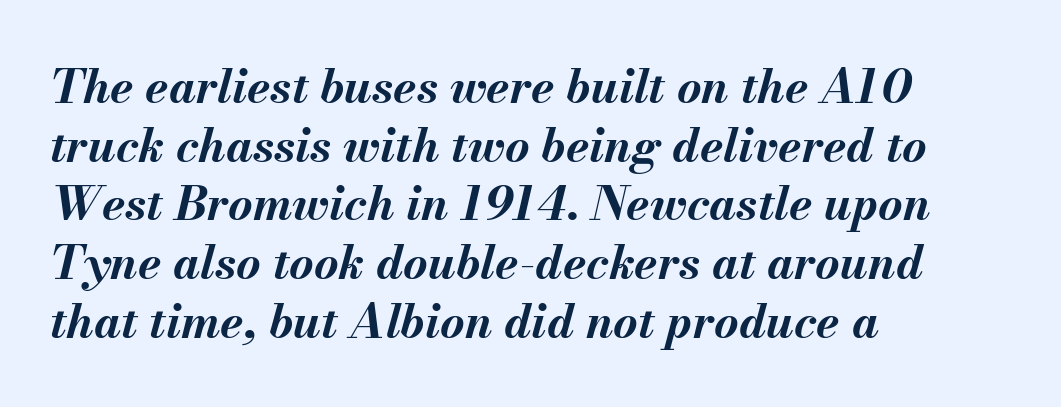
Q: Is the text bold? A: Yes.
Q: Is the text italic (slanted)? A: Yes, it leans right by about 13 degrees.
Q: Is the text underlined? A: No.
Q: How is the paragraph aligned? A: Left-aligned.
Q: Is the spacing between letters normal or unusually wide? A: Normal.
Q: Is the spacing between lines tight, normal or loose? A: Normal.
Q: Width (condensed, normal, or wide)? A: Normal.
Q: Stroke contrast? A: Medium.
Q: x-height? A: Small.
Q: Monospaced? A: No.
